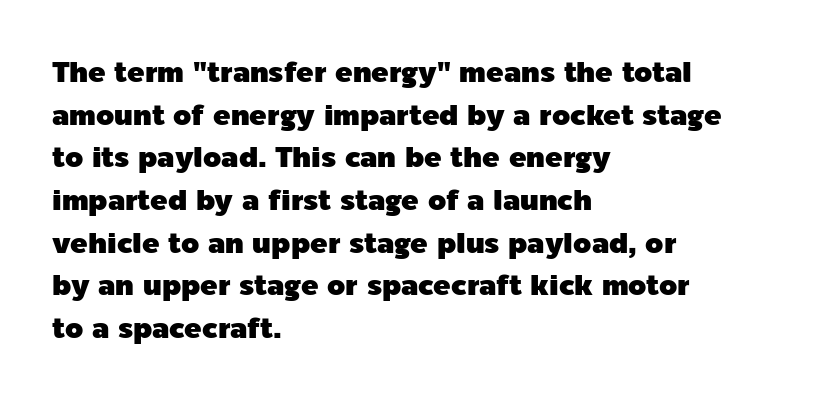
{"serif": "no", "italic": "no", "width": "normal", "x_height": "medium", "monospaced": "no", "underline": "no", "align": "left", "line_spacing": "normal", "line_spacing_ratio": 1.47, "letter_spacing": "normal", "letter_spacing_em": 0.0, "glyph_px": 29}
